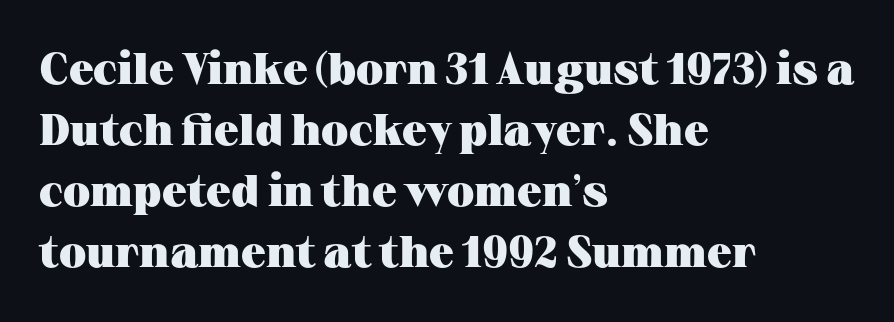
{"serif": "yes", "italic": "no", "bold": "yes", "weight": "heavy", "width": "wide", "stroke_contrast": "medium", "x_height": "medium", "monospaced": "no", "underline": "no", "align": "left", "line_spacing": "normal", "line_spacing_ratio": 1.39, "letter_spacing": "normal", "letter_spacing_em": 0.0, "glyph_px": 44}
